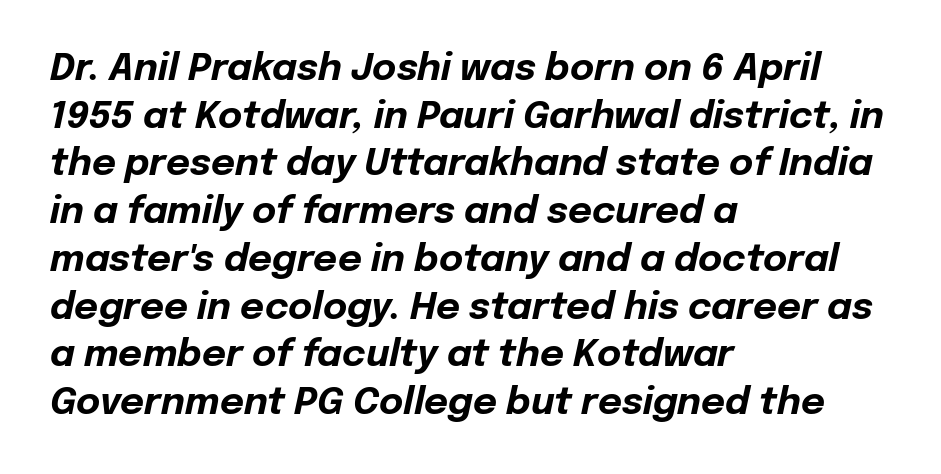
Short note: letters normally spaced. The passage shown leans; its letterforms are oblique. Varying glyph widths throughout — classic text-font behaviour. Check under the words: just untouched page. On the weight axis this lands at bold, roughly 700. Reading down the column, the eye jumps a familiar distance to each next line.
